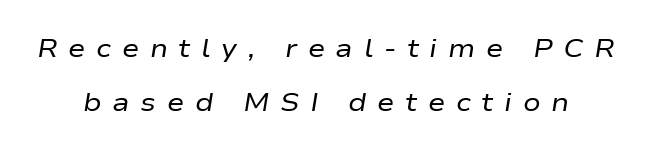
{"italic": "yes", "lean": "right", "slant_degrees": 9, "bold": "no", "underline": "no", "line_spacing": "loose", "line_spacing_ratio": 2.07, "letter_spacing": "wide", "letter_spacing_em": 0.41, "glyph_px": 26}
